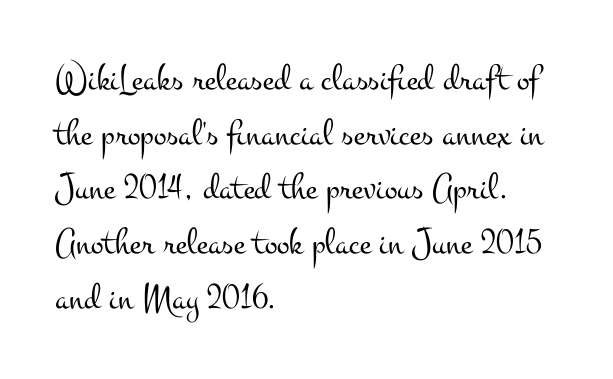
Q: Is the text bold? A: No.
Q: Is the text italic (slanted)? A: Yes.
Q: Is the text underlined? A: No.
Q: How is the paragraph aligned? A: Left-aligned.
Q: Is the spacing between letters normal or unusually wide? A: Normal.
Q: Is the spacing between lines tight, normal or loose? A: Normal.
Q: Width (condensed, normal, or wide)? A: Wide.
Q: Stroke contrast? A: Medium.
Q: x-height? A: Small.
Q: Monospaced? A: No.
